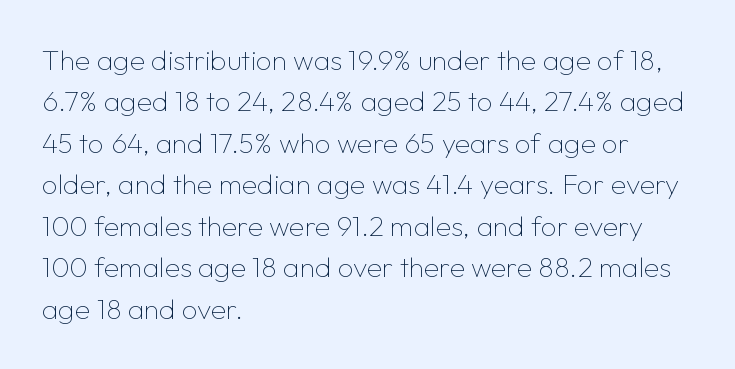
{"serif": "no", "italic": "no", "bold": "no", "weight": "thin", "width": "normal", "stroke_contrast": "low", "x_height": "medium", "monospaced": "no", "underline": "no", "align": "left", "line_spacing": "normal", "line_spacing_ratio": 1.48, "letter_spacing": "normal", "letter_spacing_em": 0.0, "glyph_px": 28}
